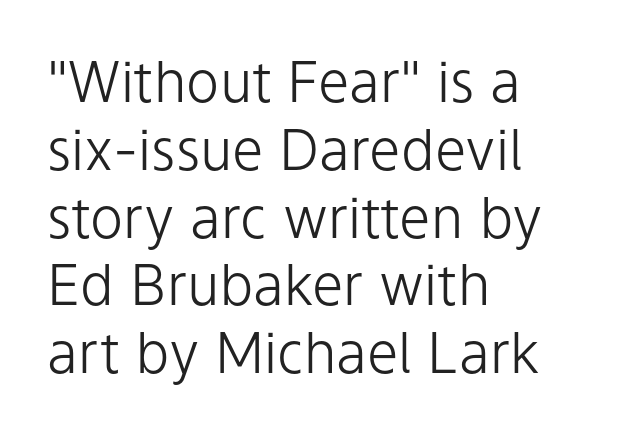
This sample is left-justified, so line endings fall wherever the words run out. Nobody drew a line under any word here. Posture: vertical. Heft: none added — not bold.
